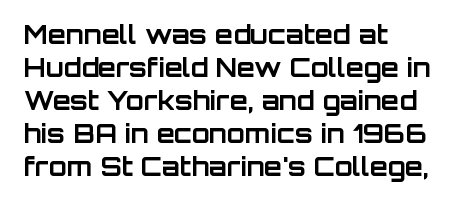
The image shows 26 px bold type, upright; set left-aligned, normal line spacing (1.27x), normal letter spacing, not underlined.
